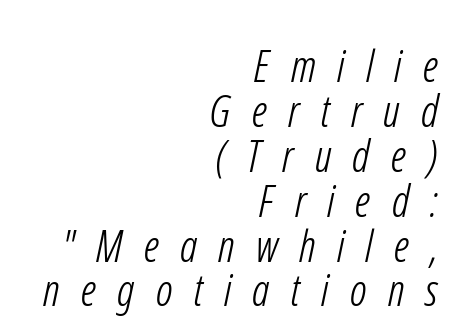
The image shows 44 px light, condensed sans-serif type; set right-aligned, tight line spacing (1.02x), unusually wide letter spacing (+0.48 em), not underlined; low stroke contrast and a medium x-height.
